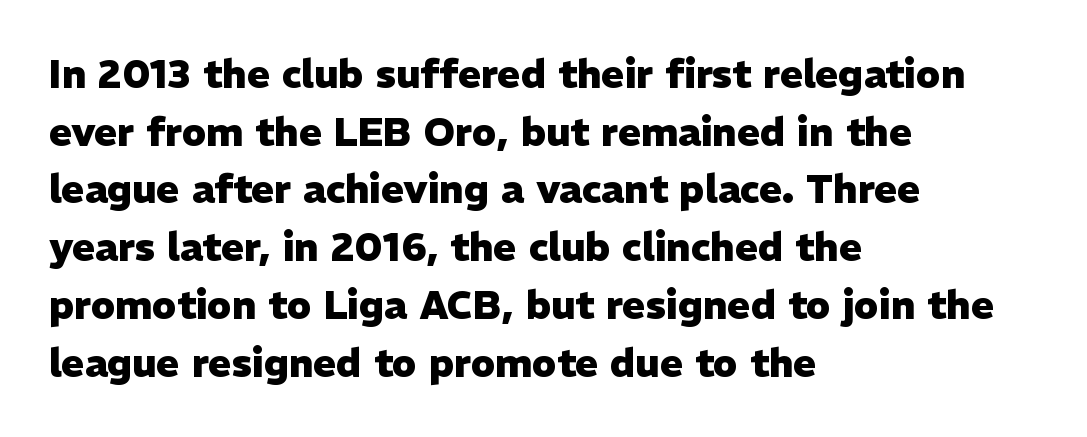
{"serif": "no", "italic": "no", "bold": "yes", "weight": "heavy", "width": "normal", "stroke_contrast": "low", "x_height": "medium", "monospaced": "no", "underline": "no", "align": "left", "line_spacing": "normal", "line_spacing_ratio": 1.48, "letter_spacing": "normal", "letter_spacing_em": 0.0, "glyph_px": 39}
